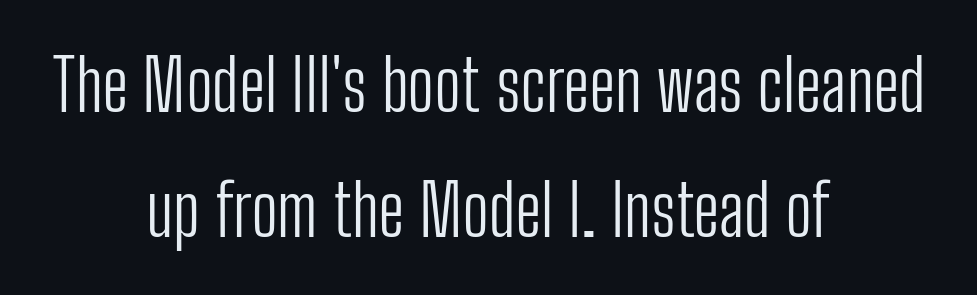
{"serif": "no", "italic": "no", "bold": "no", "weight": "light", "width": "condensed", "stroke_contrast": "low", "x_height": "medium", "monospaced": "no", "underline": "no", "align": "center", "line_spacing_ratio": 1.78, "letter_spacing": "normal", "letter_spacing_em": 0.0, "glyph_px": 70}
